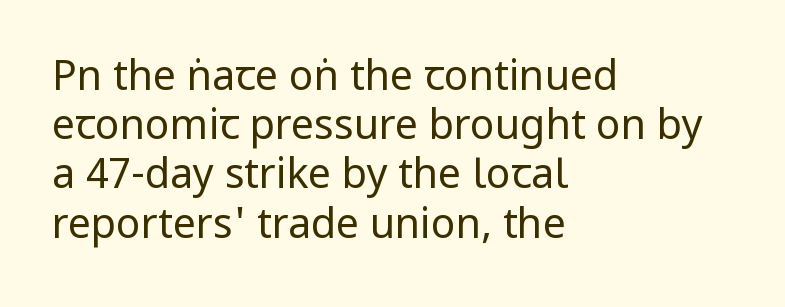
You can tell from the bare stems that sans-serif type was used. The passage shown is typed in a proportional face where columns would drift. A bare baseline throughout the passage. No italicization has been applied; the sample stays upright. Words appear dense and cohesive because spacing is normal.
